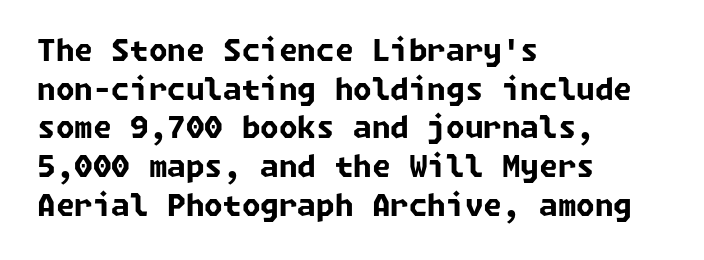
Q: Is the text bold? A: Yes.
Q: Is the typeface a serif or a sans-serif typeface? A: Sans-serif.
Q: Is the text underlined? A: No.
Q: How is the paragraph aligned? A: Left-aligned.
Q: Is the spacing between letters normal or unusually wide? A: Normal.
Q: Is the spacing between lines tight, normal or loose? A: Normal.
Q: Width (condensed, normal, or wide)? A: Normal.
Q: Stroke contrast? A: Low.
Q: x-height? A: Medium.
